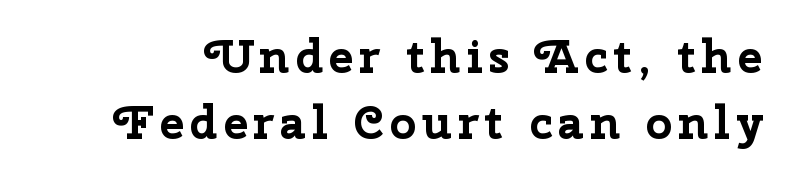
{"serif": "no", "italic": "no", "bold": "yes", "weight": "bold", "width": "normal", "stroke_contrast": "low", "x_height": "medium", "monospaced": "no", "underline": "no", "line_spacing": "normal", "line_spacing_ratio": 1.4, "glyph_px": 47}
